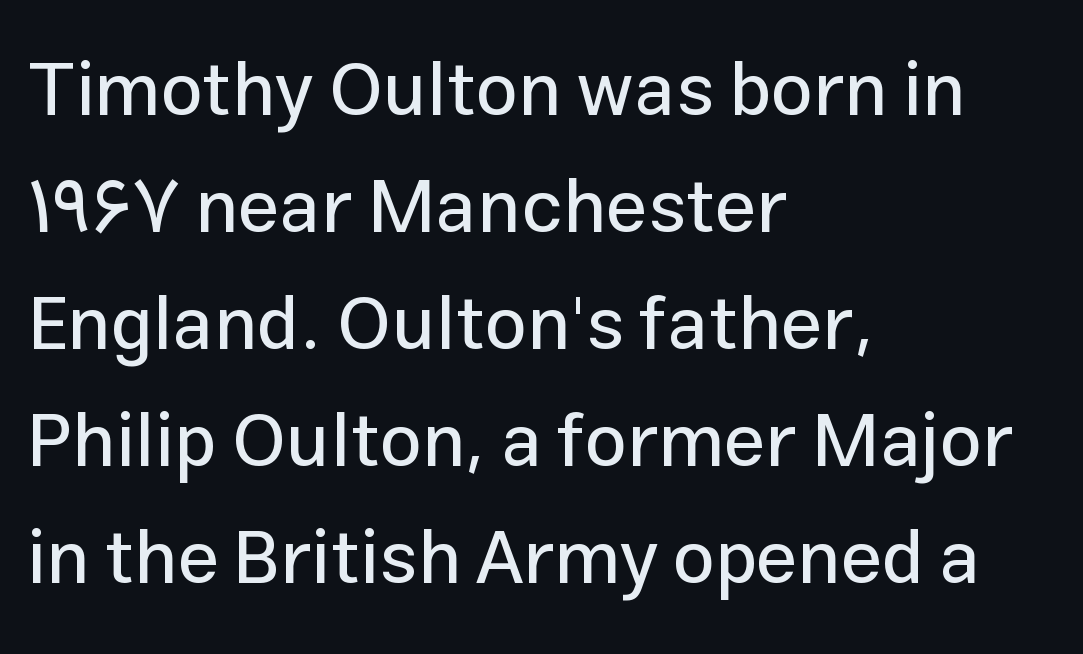
{"serif": "no", "italic": "no", "width": "normal", "stroke_contrast": "low", "x_height": "medium", "monospaced": "no", "underline": "no", "align": "left", "line_spacing": "normal", "line_spacing_ratio": 1.56, "letter_spacing": "normal", "letter_spacing_em": 0.0, "glyph_px": 75}
